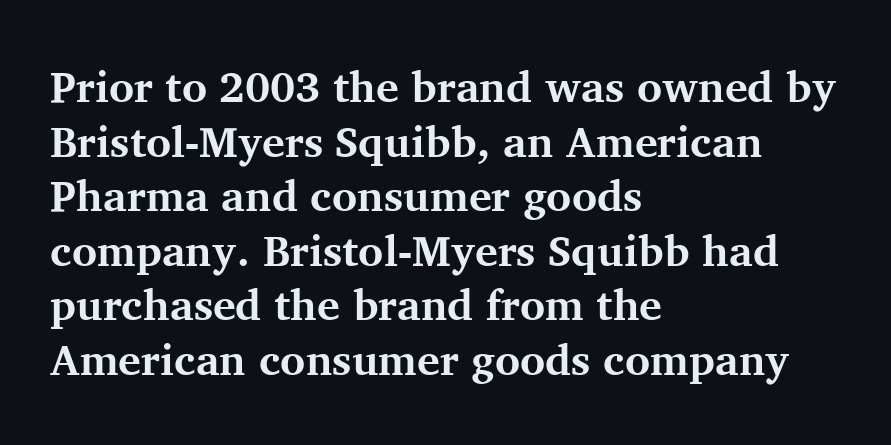
Q: Is the text bold? A: Yes.
Q: Is the text italic (slanted)? A: No, it is upright.
Q: Is the typeface a serif or a sans-serif typeface? A: Serif.
Q: Is the text underlined? A: No.
Q: How is the paragraph aligned? A: Left-aligned.
Q: Is the spacing between letters normal or unusually wide? A: Normal.
Q: Is the spacing between lines tight, normal or loose? A: Normal.
Q: Width (condensed, normal, or wide)? A: Normal.
Q: Stroke contrast? A: Medium.
Q: x-height? A: Medium.
Q: Monospaced? A: No.
